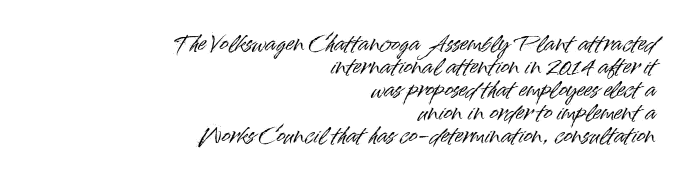
Honestly, there is no underline to notice here at all. Compared with a flush-left layout, this one pins lines to the opposite, right side. Successive baselines arrive quickly, one right under another. This rendering leaves character spacing at its baseline value.
